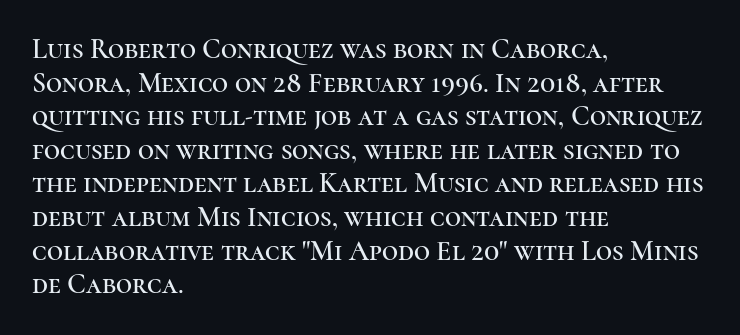
The letters advance in unequal steps, a hallmark of proportional type. The text block is weighted toward the left margin, trailing off unevenly rightward. Between one letter and the next there's only the usual sliver of space. These lines were composed using upright roman letters. The space beneath each line is pristine and unruled.
